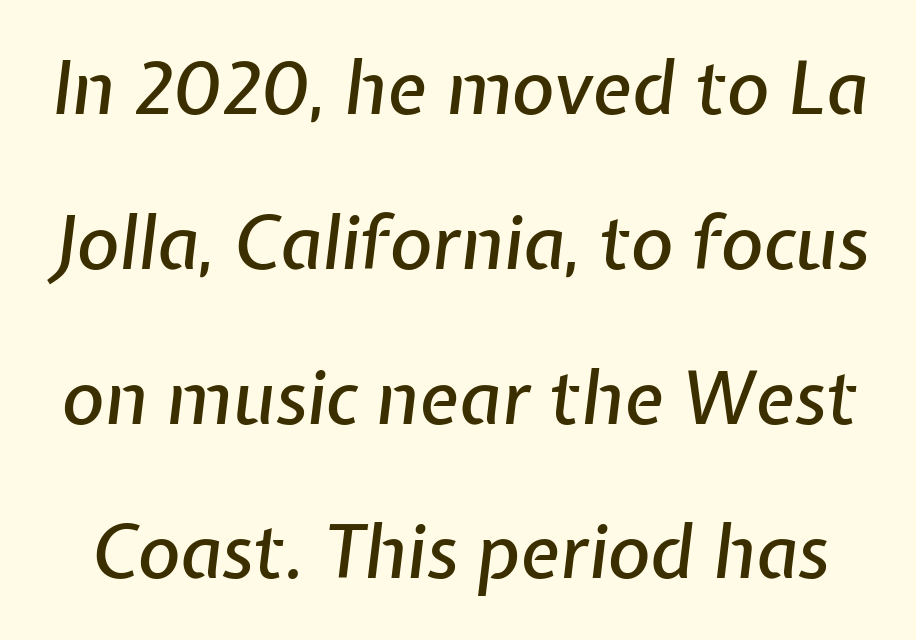
Unmarked baselines from the first word to the last. Summary of vertical rhythm: relaxed, with wide interline spacing. Each letter keeps its own natural width here, so spacing adapts to shape. The type is set solid horizontally, with unmodified tracking. Italic: yes, the glyphs are oblique.
